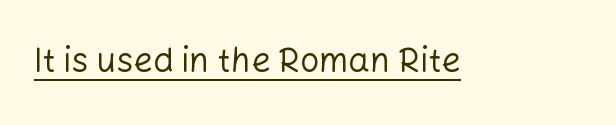
{"serif": "no", "italic": "no", "bold": "no", "weight": "regular", "width": "normal", "stroke_contrast": "low", "x_height": "medium", "monospaced": "no", "underline": "yes", "letter_spacing": "normal", "letter_spacing_em": 0.0, "glyph_px": 34}
